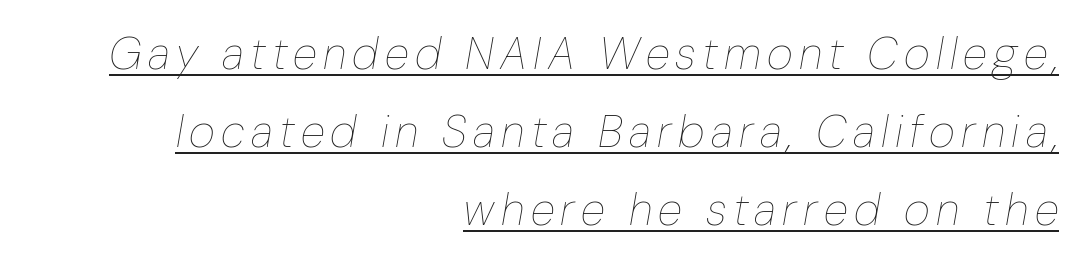
{"italic": "yes", "lean": "right", "slant_degrees": 10, "bold": "no", "weight": "thin", "width": "condensed", "stroke_contrast": "low", "x_height": "medium", "monospaced": "no", "underline": "yes", "align": "right", "line_spacing_ratio": 1.73, "glyph_px": 45}
